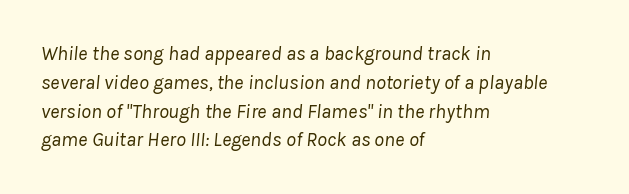
Q: Is the text bold? A: No.
Q: Is the text italic (slanted)? A: Yes, it leans right by about 8 degrees.
Q: Is the text underlined? A: No.
Q: How is the paragraph aligned? A: Left-aligned.
Q: Is the spacing between letters normal or unusually wide? A: Normal.
Q: Is the spacing between lines tight, normal or loose? A: Normal.
